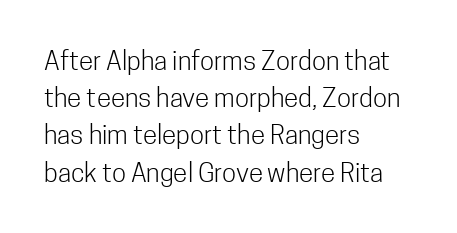
The image shows 26 px text type, upright; set left-aligned, normal line spacing (1.43x), normal letter spacing, not underlined.
